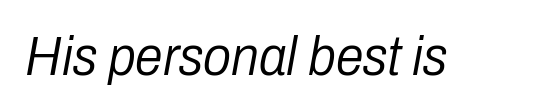
The font's italic variant was chosen for this text. Anything drawn beneath the words? Only blank space. Note the varied advance widths — an 'i' is clearly narrower than an 'm'. The letterforms sit shoulder to shoulder at normal distance.
